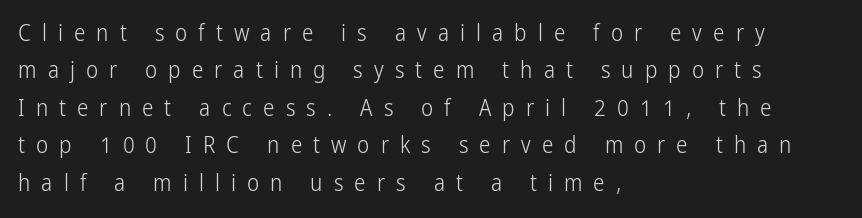
Q: Is the text bold? A: No.
Q: Is the text italic (slanted)? A: No, it is upright.
Q: Is the text underlined? A: No.
Q: How is the paragraph aligned? A: Left-aligned.
Q: Is the spacing between letters normal or unusually wide? A: Unusually wide.
Q: Is the spacing between lines tight, normal or loose? A: Normal.
